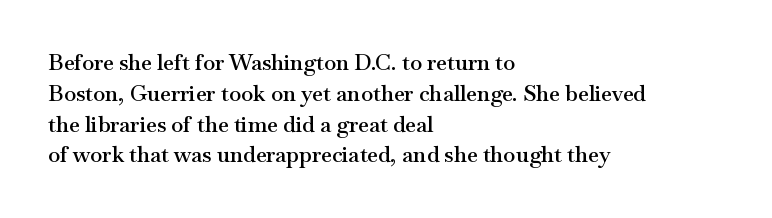
Q: Is the text bold? A: Semi-bold.
Q: Is the text italic (slanted)? A: No, it is upright.
Q: Is the text underlined? A: No.
Q: How is the paragraph aligned? A: Left-aligned.
Q: Is the spacing between letters normal or unusually wide? A: Normal.
Q: Is the spacing between lines tight, normal or loose? A: Normal.
